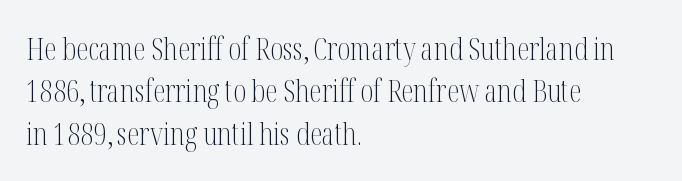
{"serif": "yes", "italic": "no", "bold": "no", "weight": "light", "width": "condensed", "stroke_contrast": "medium", "x_height": "medium", "monospaced": "no", "underline": "no", "align": "left", "line_spacing": "normal", "line_spacing_ratio": 1.37, "letter_spacing": "normal", "letter_spacing_em": 0.0, "glyph_px": 31}
